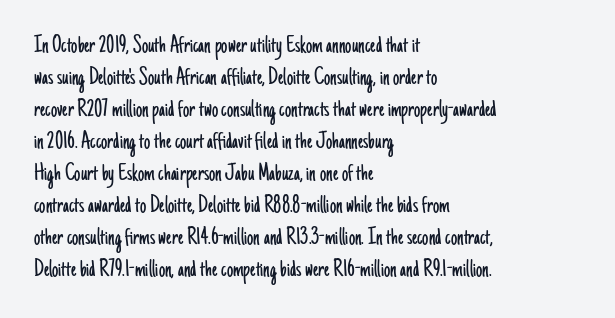
Glance below the letters and you will spot only blank space. The weight tops out at a normal text grade. Teacher's note: observe the even left margin — that is flush-left alignment. Interline gaps are of average width in this sample. In terms of posture, this sample is upright.
